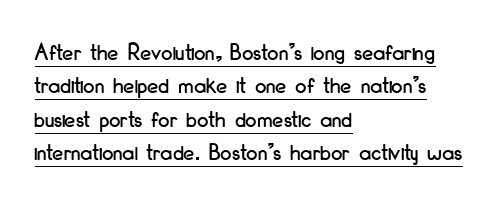
Q: Is the text italic (slanted)? A: No, it is upright.
Q: Is the text underlined? A: Yes.
Q: How is the paragraph aligned? A: Left-aligned.
Q: Is the spacing between letters normal or unusually wide? A: Normal.
Q: Is the spacing between lines tight, normal or loose? A: Normal.
